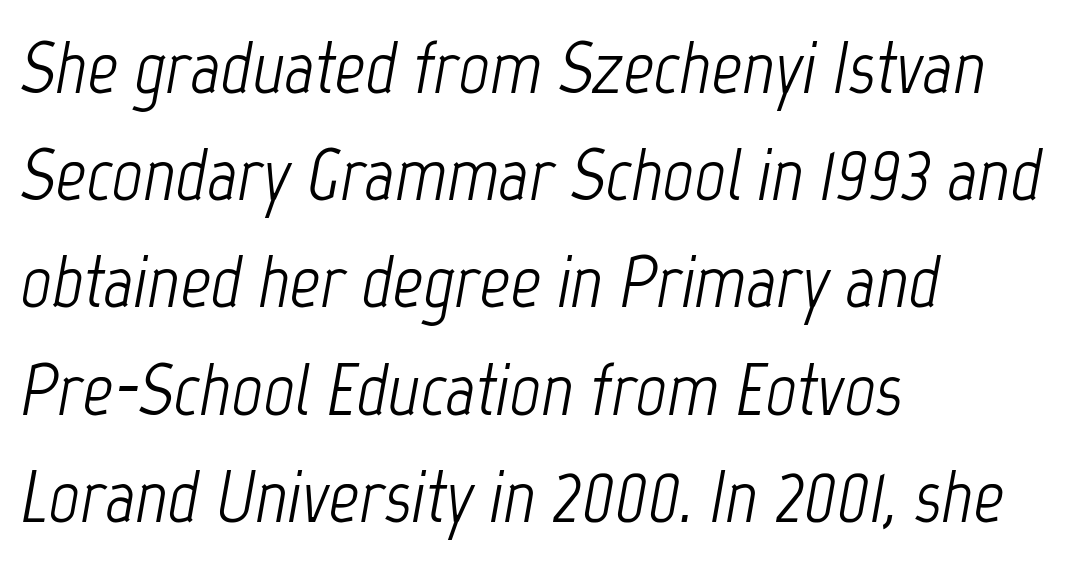
Q: Is the text bold? A: No.
Q: Is the text italic (slanted)? A: Yes, it leans right by about 12 degrees.
Q: Is the text underlined? A: No.
Q: How is the paragraph aligned? A: Left-aligned.
Q: Is the spacing between letters normal or unusually wide? A: Normal.
Q: Is the spacing between lines tight, normal or loose? A: Normal.
Q: Width (condensed, normal, or wide)? A: Condensed.
Q: Stroke contrast? A: Low.
Q: x-height? A: Medium.
Q: Monospaced? A: No.
